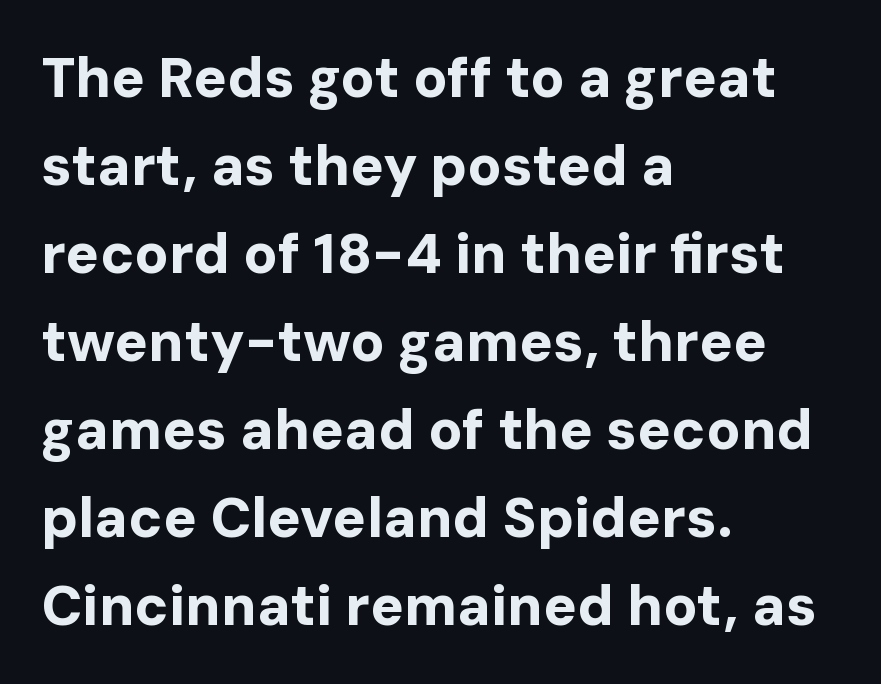
{"serif": "no", "italic": "no", "bold": "yes", "weight": "bold", "width": "normal", "stroke_contrast": "low", "x_height": "medium", "monospaced": "no", "underline": "no", "align": "left", "line_spacing": "normal", "line_spacing_ratio": 1.57, "letter_spacing": "normal", "letter_spacing_em": 0.0, "glyph_px": 56}
